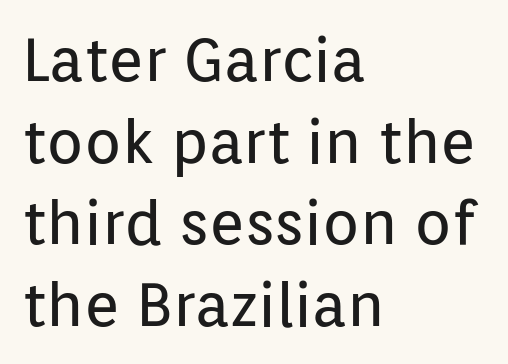
{"serif": "no", "italic": "no", "bold": "no", "weight": "regular", "width": "normal", "stroke_contrast": "low", "x_height": "medium", "monospaced": "no", "underline": "no", "align": "left", "line_spacing": "normal", "line_spacing_ratio": 1.34, "letter_spacing": "normal", "letter_spacing_em": 0.0, "glyph_px": 61}
